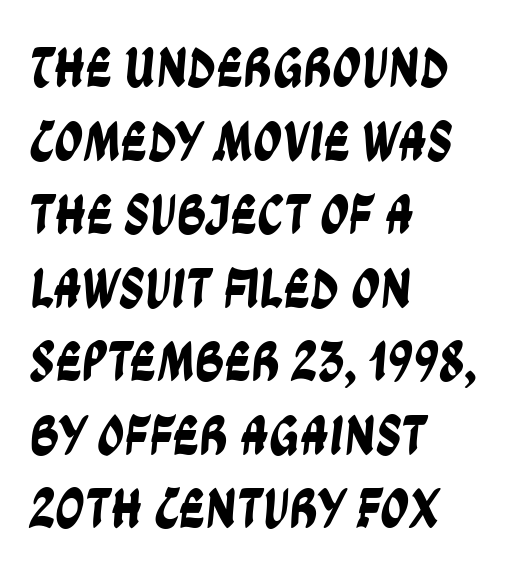
The image shows 57 px condensed sans-serif type; set left-aligned, normal line spacing (1.29x), normal letter spacing, not underlined; low stroke contrast and a large x-height.
